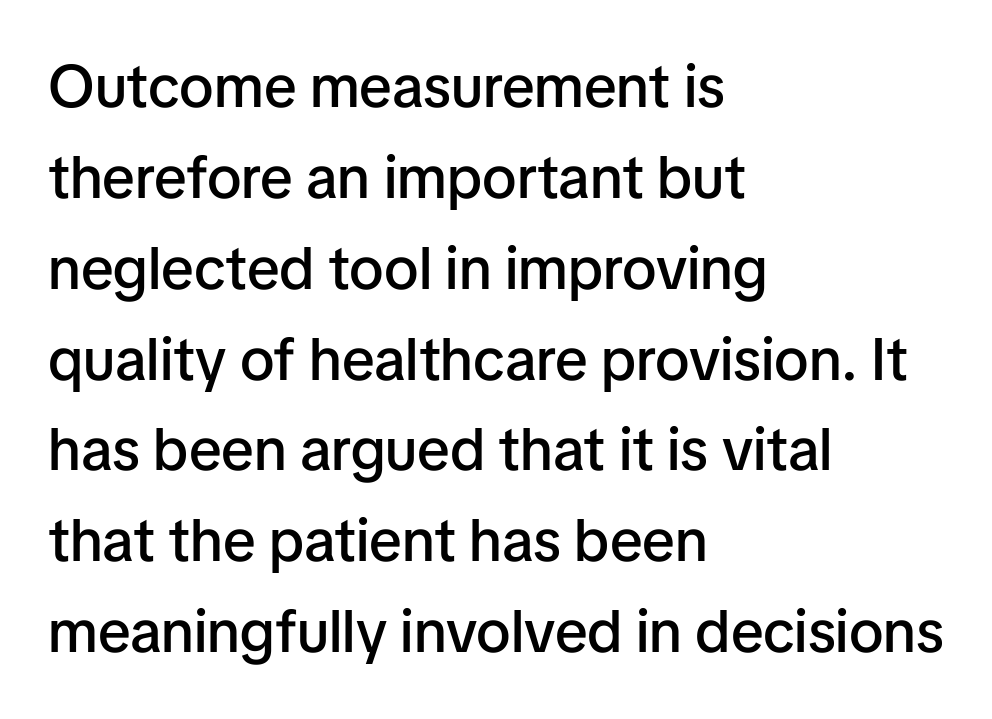
{"serif": "no", "italic": "no", "bold": "semi", "weight": "semibold", "width": "normal", "stroke_contrast": "low", "x_height": "medium", "monospaced": "no", "underline": "no", "align": "left", "line_spacing": "normal", "line_spacing_ratio": 1.54, "letter_spacing": "normal", "letter_spacing_em": 0.0, "glyph_px": 59}
